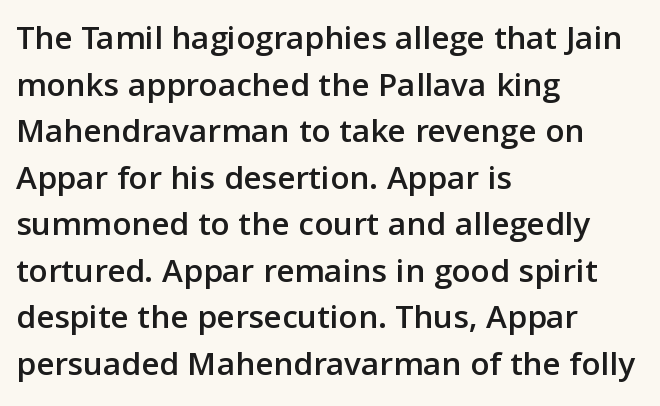
{"serif": "no", "italic": "no", "width": "normal", "stroke_contrast": "low", "x_height": "medium", "monospaced": "no", "underline": "no", "align": "left", "line_spacing": "normal", "line_spacing_ratio": 1.33, "letter_spacing": "normal", "letter_spacing_em": 0.0, "glyph_px": 35}
